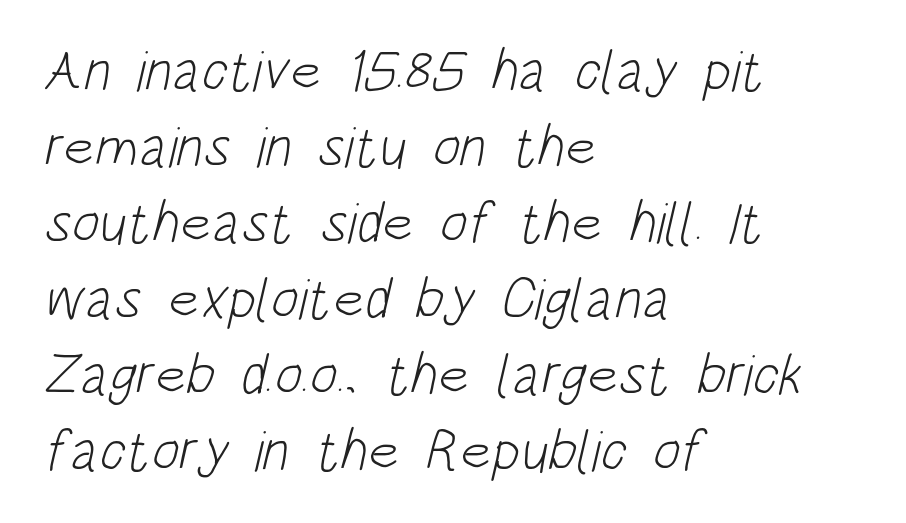
Q: Is the text bold? A: No.
Q: Is the typeface a serif or a sans-serif typeface? A: Sans-serif.
Q: Is the text underlined? A: No.
Q: How is the paragraph aligned? A: Left-aligned.
Q: Is the spacing between letters normal or unusually wide? A: Normal.
Q: Is the spacing between lines tight, normal or loose? A: Normal.
Q: Width (condensed, normal, or wide)? A: Condensed.
Q: Stroke contrast? A: Low.
Q: x-height? A: Large.
Q: Monospaced? A: No.
